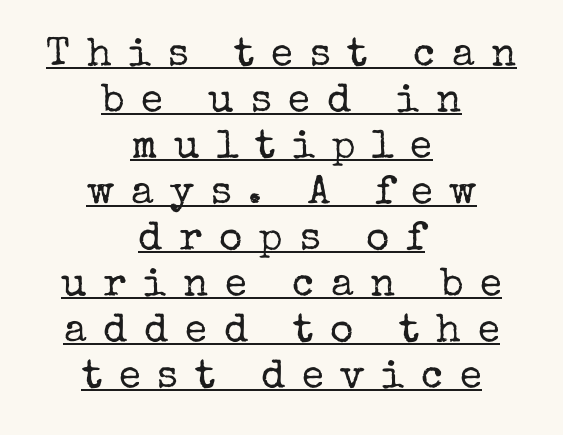
The image shows 40 px regular-weight serif type, upright; set centered, tight line spacing (1.15x), unusually wide letter spacing (+0.42 em), underlined; low stroke contrast and a medium x-height.
